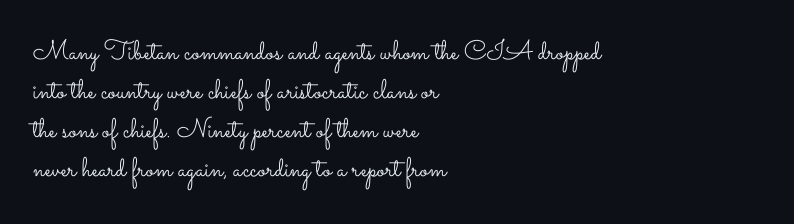
{"bold": "no", "underline": "no", "align": "left", "line_spacing": "normal", "line_spacing_ratio": 1.44, "letter_spacing": "normal", "letter_spacing_em": 0.0, "glyph_px": 27}
